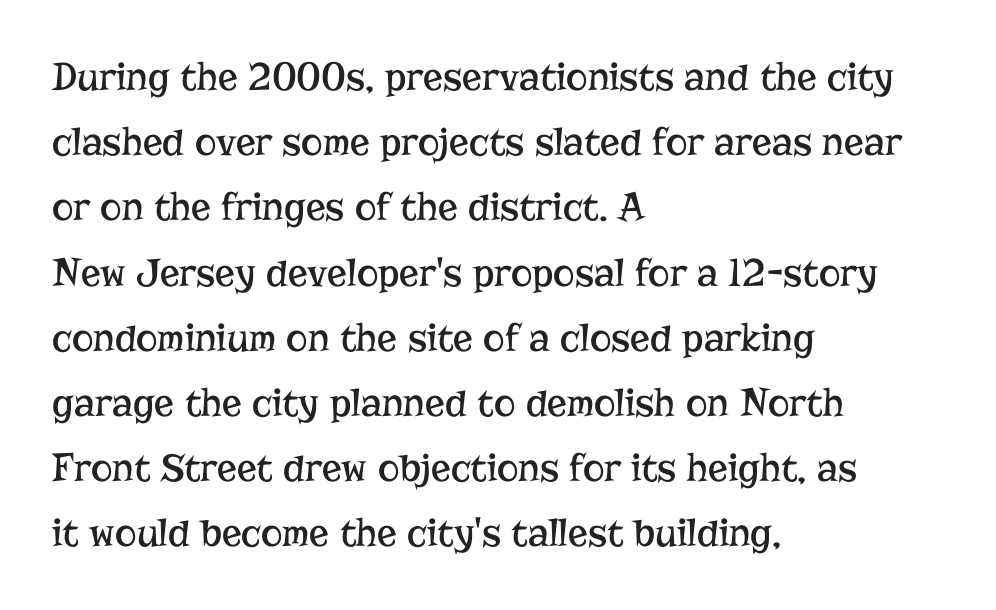
Q: Is the text bold? A: No.
Q: Is the text italic (slanted)? A: No, it is upright.
Q: Is the typeface a serif or a sans-serif typeface? A: Serif.
Q: Is the text underlined? A: No.
Q: How is the paragraph aligned? A: Left-aligned.
Q: Is the spacing between letters normal or unusually wide? A: Normal.
Q: Is the spacing between lines tight, normal or loose? A: Normal.
Q: Width (condensed, normal, or wide)? A: Normal.
Q: Stroke contrast? A: Low.
Q: x-height? A: Medium.
Q: Monospaced? A: No.
